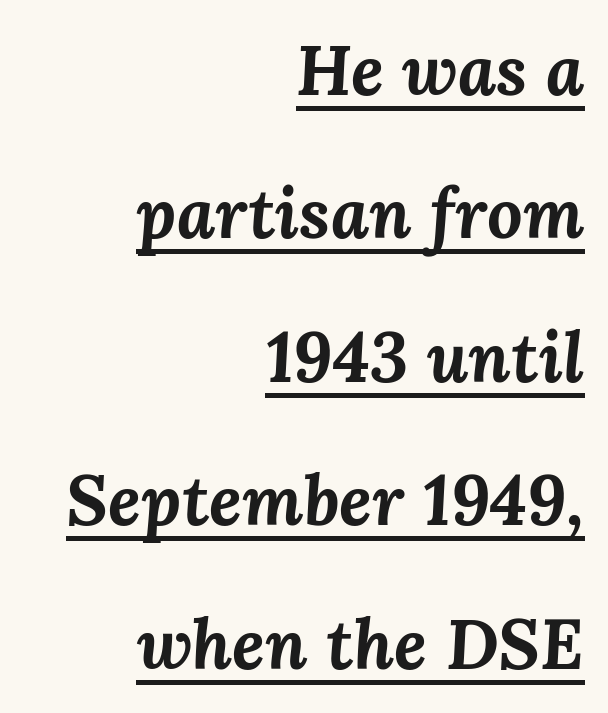
Q: Is the text bold? A: Yes.
Q: Is the text italic (slanted)? A: Yes, it leans right by about 3 degrees.
Q: Is the text underlined? A: Yes.
Q: How is the paragraph aligned? A: Right-aligned.
Q: Is the spacing between letters normal or unusually wide? A: Normal.
Q: Is the spacing between lines tight, normal or loose? A: Loose.
Q: Width (condensed, normal, or wide)? A: Normal.
Q: Stroke contrast? A: Medium.
Q: x-height? A: Medium.
Q: Monospaced? A: No.
